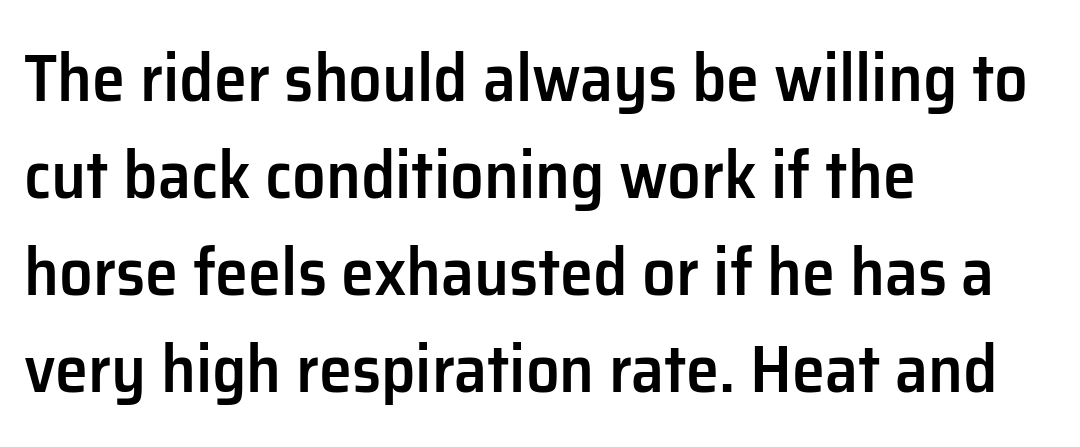
Notice how descenders clear the ascenders below comfortably — that's standard leading. What kind of face is this? One without serifs — a sans. Each word holds together tightly as a unit, with standard inter-letter gaps. The lines are quadded left.
